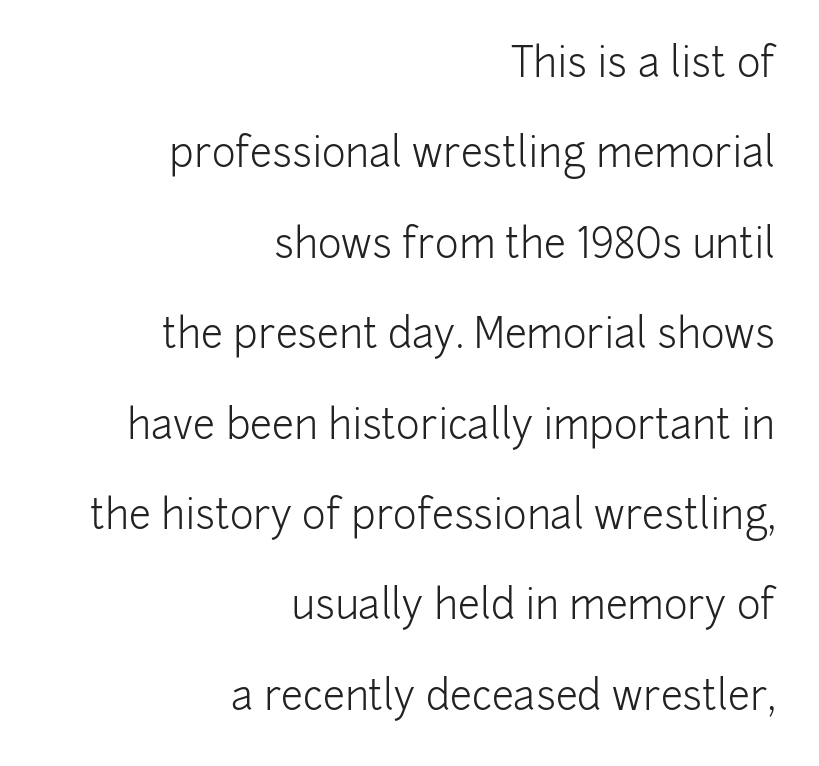
The image shows 40 px light sans-serif type, upright; set right-aligned, loose line spacing (2.26x), normal letter spacing, not underlined; low stroke contrast and a medium x-height.
